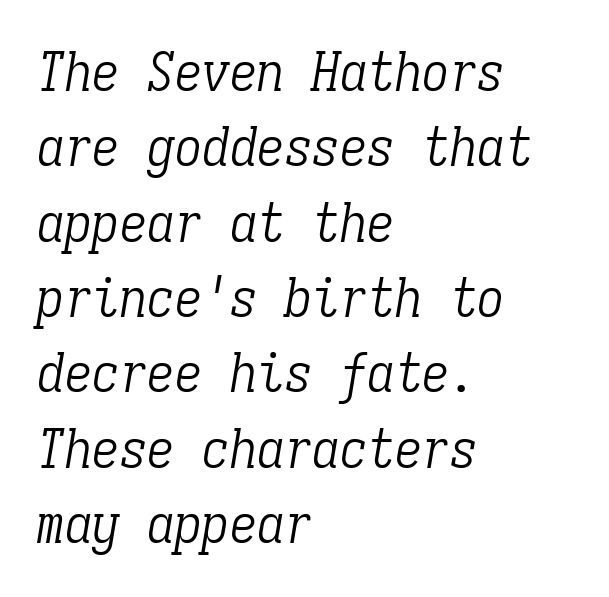
The image shows 55 px light, condensed serif type, italic (leaning right), monospaced; set left-aligned, normal line spacing (1.37x), normal letter spacing, not underlined; low stroke contrast and a medium x-height.
